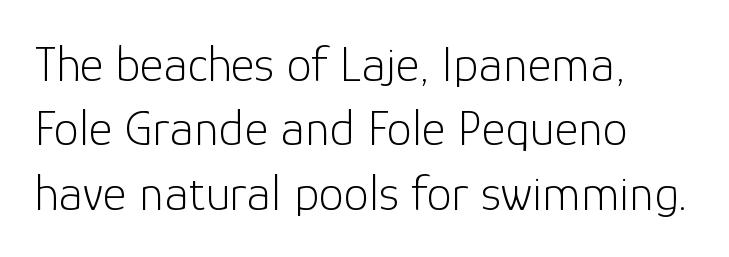
The text block is weighted toward the left margin, trailing off unevenly rightward. Baseline-to-baseline distance is the conventional proportion of letter height. Honestly, there is no underline to notice here at all. Standard letterfit; no display-style spreading of the glyphs. Notice how the stems are strictly vertical — no italics here. Examine the stroke ends and you'll find no serifs.
